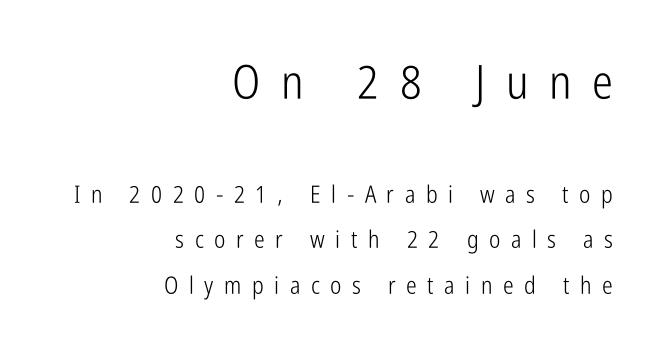
{"serif": "no", "italic": "no", "bold": "no", "weight": "light", "width": "condensed", "stroke_contrast": "low", "x_height": "medium", "monospaced": "no", "underline": "no", "align": "right", "line_spacing": "loose", "line_spacing_ratio": 1.9, "letter_spacing": "wide", "letter_spacing_em": 0.44, "larger_block": "first", "size_ratio": 1.96, "glyph_px": 47}
